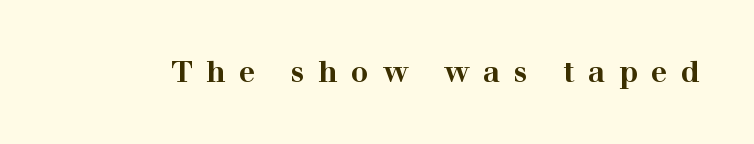
The passage shown is typed in a proportional face where columns would drift. Words float on clear page, feet unadorned. The passage shown has open, widely tracked lettering throughout. Summary of weight: heavy, a full bold.
